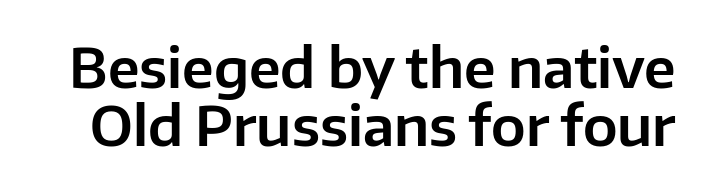
The image shows 55 px sans-serif type, upright; set tight line spacing (1.05x), normal letter spacing, not underlined; low stroke contrast and a medium x-height.
